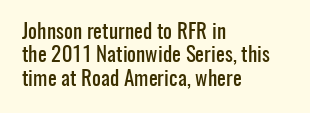
The image shows 21 px text type, upright; set left-aligned, tight line spacing (1.11x), normal letter spacing, not underlined.
